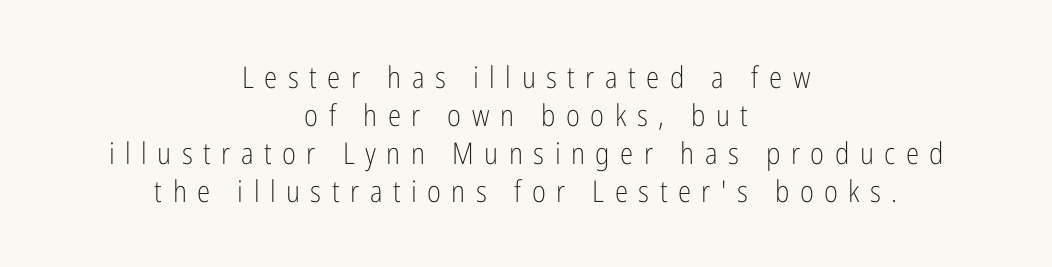
The image shows 30 px light, condensed sans-serif type, upright; set centered, normal line spacing (1.27x), unusually wide letter spacing (+0.35 em), not underlined; low stroke contrast and a medium x-height.
